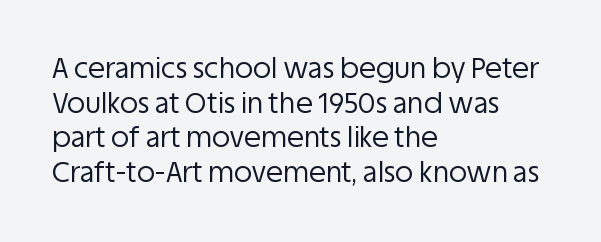
{"serif": "no", "italic": "no", "bold": "no", "weight": "regular", "width": "normal", "stroke_contrast": "low", "x_height": "large", "monospaced": "no", "underline": "no", "align": "left", "line_spacing_ratio": 1.24, "letter_spacing": "normal", "letter_spacing_em": 0.0, "glyph_px": 28}
